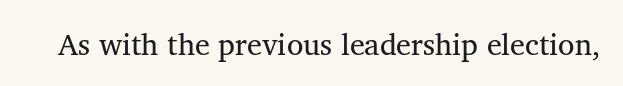
The image shows 30 px regular-weight serif type; set normal letter spacing, not underlined; medium stroke contrast and a medium x-height.
